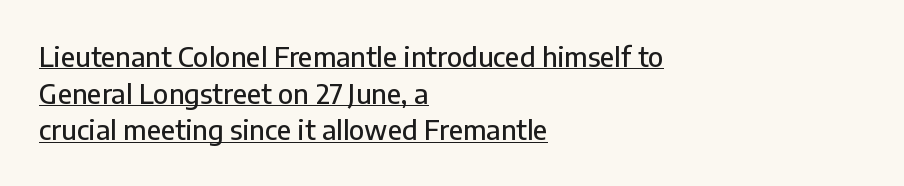
The image shows 27 px text type, upright; set left-aligned, normal line spacing (1.36x), normal letter spacing, underlined.
